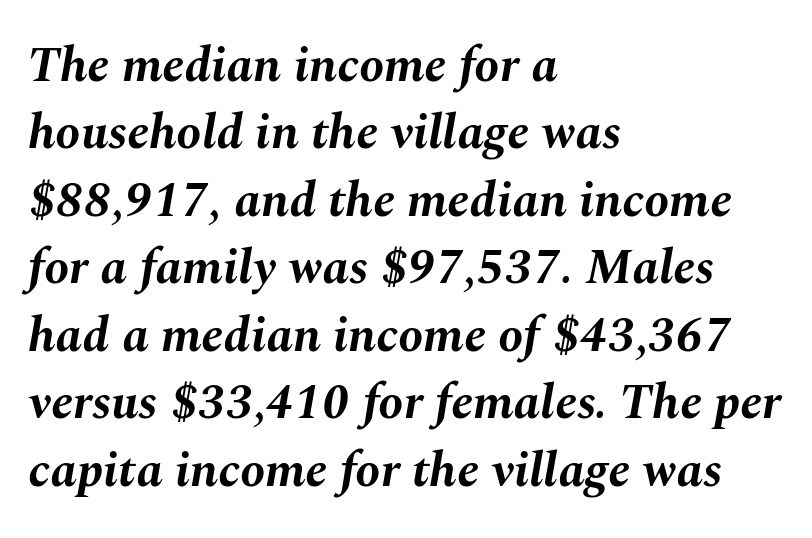
The rows are spaced the way most documents space them. The specimen omits any rule beneath the text block's lines. Notice how the passage keeps a crisp vertical edge on the left only. You'd pick this weight for a headline — it's a proper bold. Short note: letters normally spaced.
